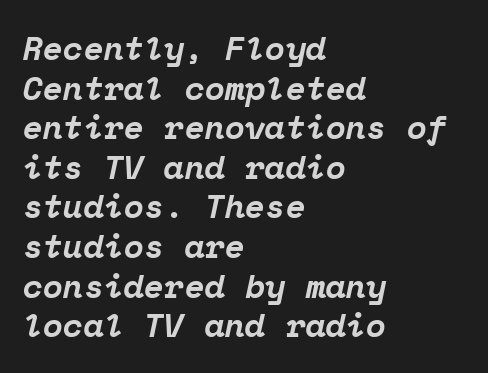
{"serif": "yes", "italic": "yes", "lean": "right", "slant_degrees": 12, "bold": "yes", "weight": "bold", "width": "normal", "stroke_contrast": "low", "x_height": "medium", "monospaced": "yes", "underline": "no", "align": "left", "line_spacing_ratio": 1.2, "letter_spacing": "normal", "letter_spacing_em": 0.0, "glyph_px": 33}
